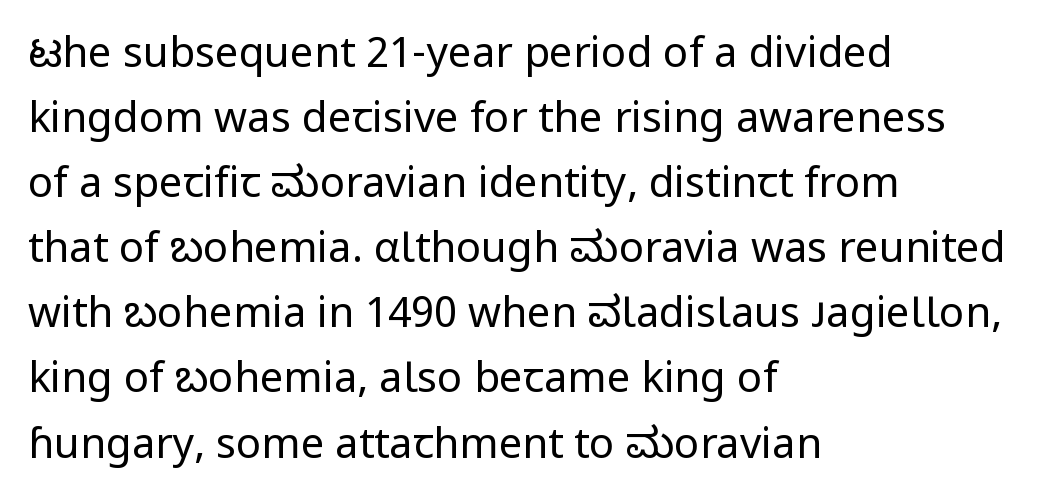
The image shows 42 px regular-weight sans-serif type, upright; set left-aligned, normal line spacing (1.55x), normal letter spacing, not underlined; low stroke contrast and a medium x-height.
